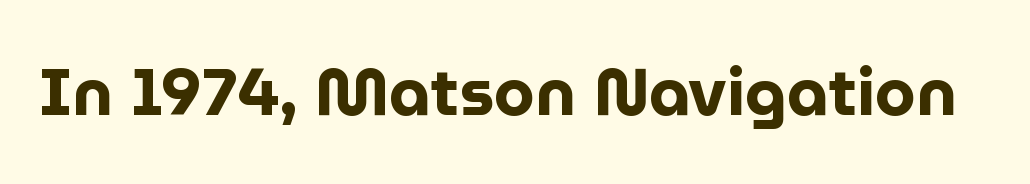
The image shows 66 px bold sans-serif type, upright; set normal letter spacing, not underlined; low stroke contrast and a medium x-height.
